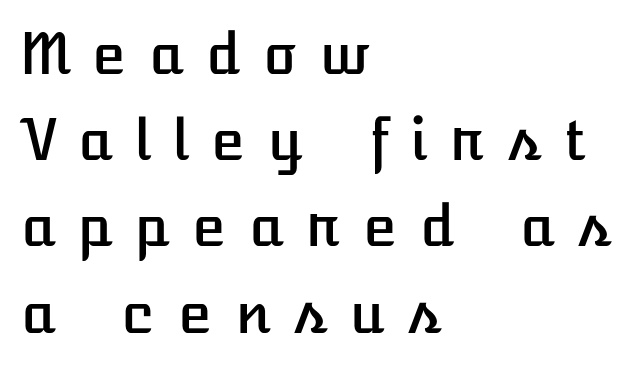
{"italic": "no", "width": "normal", "stroke_contrast": "low", "x_height": "medium", "underline": "no", "align": "left", "line_spacing": "normal", "line_spacing_ratio": 1.54, "letter_spacing": "wide", "letter_spacing_em": 0.35, "glyph_px": 56}
